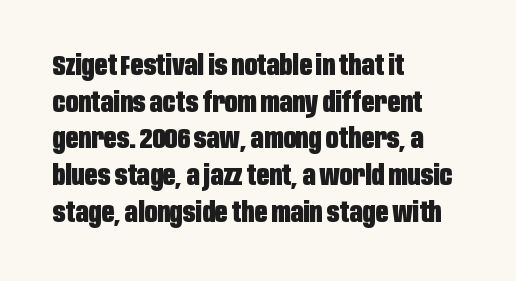
{"serif": "no", "italic": "no", "bold": "yes", "weight": "heavy", "width": "condensed", "stroke_contrast": "low", "x_height": "large", "monospaced": "no", "underline": "no", "align": "left", "line_spacing": "normal", "line_spacing_ratio": 1.31, "letter_spacing": "normal", "letter_spacing_em": 0.0, "glyph_px": 28}
